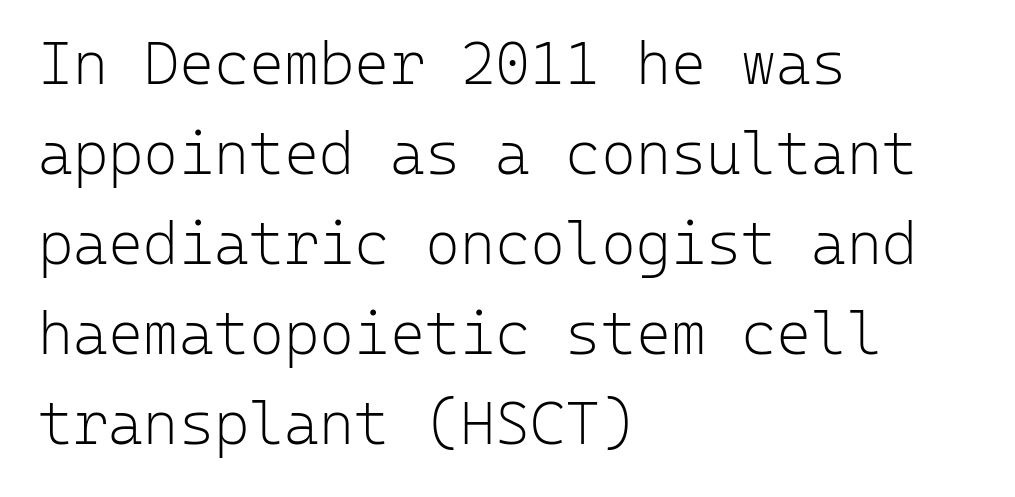
{"serif": "no", "italic": "no", "bold": "no", "weight": "light", "width": "normal", "stroke_contrast": "low", "x_height": "medium", "monospaced": "yes", "underline": "no", "align": "left", "line_spacing": "normal", "line_spacing_ratio": 1.5, "letter_spacing": "normal", "letter_spacing_em": 0.0, "glyph_px": 60}
